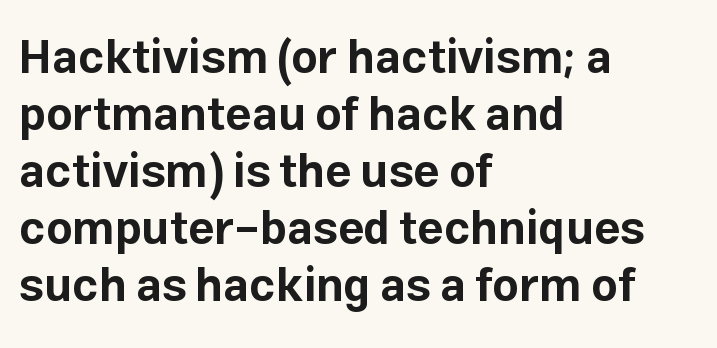
Designer's note — italics off, roman on. Check where the strokes stop: nothing finishes them off — pure sans. Heavy, bold letterforms. This sample is left-justified, so line endings fall wherever the words run out. Each letter keeps its own natural width here, so spacing adapts to shape.
